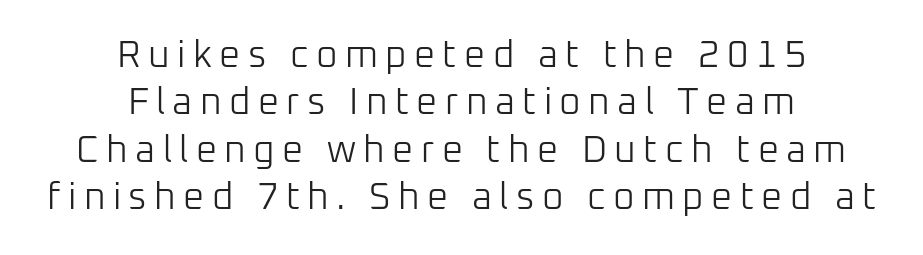
Q: Is the text bold? A: No.
Q: Is the text italic (slanted)? A: No, it is upright.
Q: Is the typeface a serif or a sans-serif typeface? A: Sans-serif.
Q: Is the text underlined? A: No.
Q: How is the paragraph aligned? A: Centered.
Q: Is the spacing between letters normal or unusually wide? A: Unusually wide.
Q: Is the spacing between lines tight, normal or loose? A: Normal.
Q: Width (condensed, normal, or wide)? A: Normal.
Q: Stroke contrast? A: Low.
Q: x-height? A: Medium.
Q: Monospaced? A: No.
